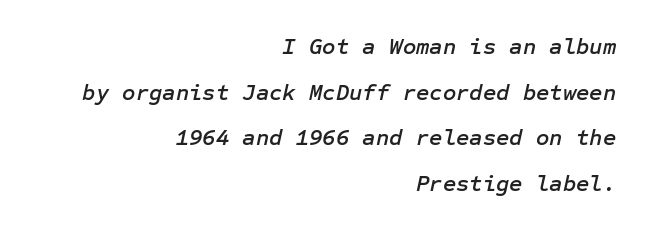
A typesetter would call this leading open, well beyond the default. Compared with ordinary roman type, these characters are visibly tilted. Clear beneath every line of the passage. Compared with a flush-left layout, this one pins lines to the opposite, right side. Observe the ordinary spacing: letters are neighbours, not strangers.
